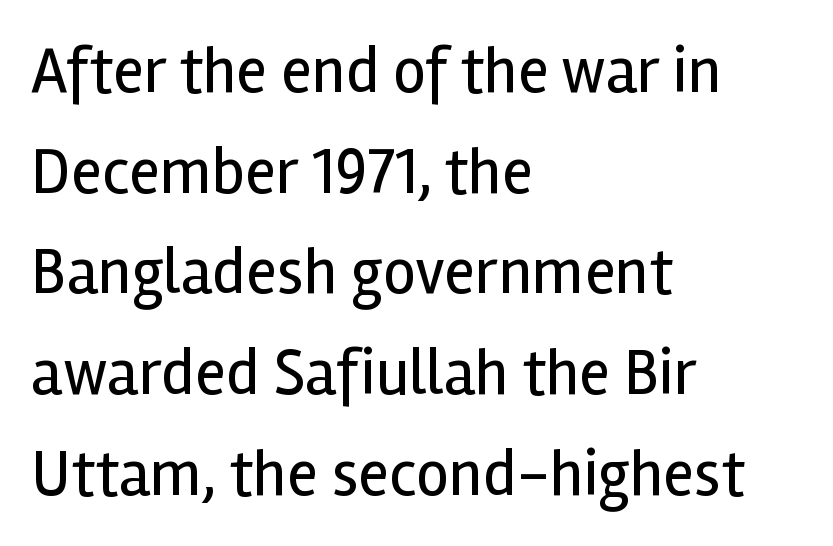
Q: Is the text bold? A: No.
Q: Is the text italic (slanted)? A: No, it is upright.
Q: Is the typeface a serif or a sans-serif typeface? A: Sans-serif.
Q: Is the text underlined? A: No.
Q: How is the paragraph aligned? A: Left-aligned.
Q: Is the spacing between letters normal or unusually wide? A: Normal.
Q: Is the spacing between lines tight, normal or loose? A: Normal.
Q: Width (condensed, normal, or wide)? A: Normal.
Q: x-height? A: Medium.
Q: Monospaced? A: No.
